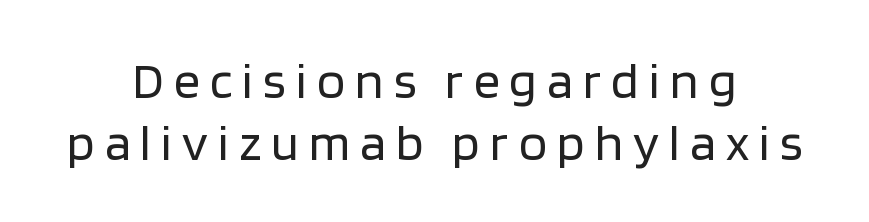
Type without underlining. These lines are centered, leaving both edges ragged. Quick note: not italic, upright. Proportional: the letters do not fall into vertical columns. The typeface has the unassuming heft of standard copy or less. Classification — sans serif.
